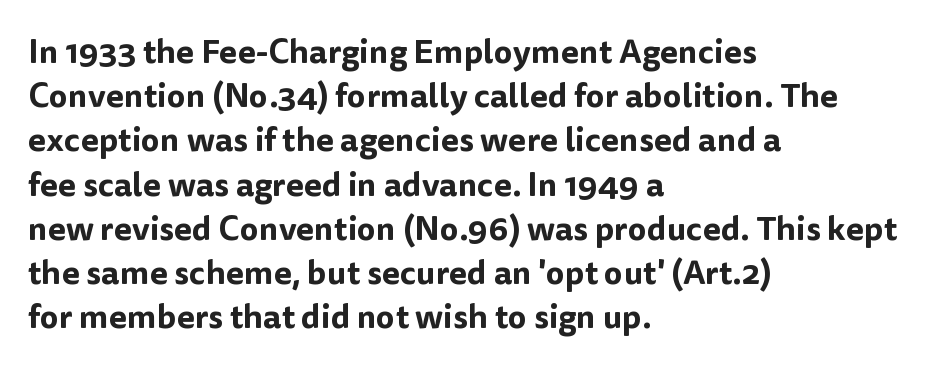
Nobody drew a line under any word here. A typesetter would call this zero additional tracking. Short and long lines alike share a common starting point at left. The designer left line spacing at the default. The face used here is proportionally spaced, like ordinary book or web type. This sample uses a sans-serif face.
